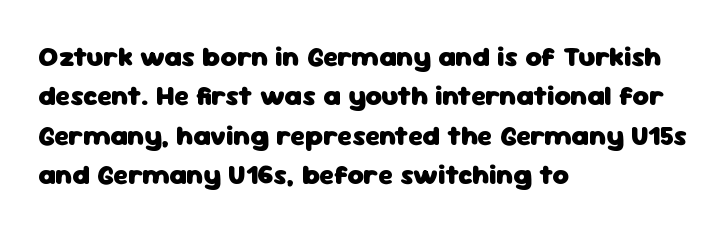
A bare baseline throughout the passage. The typography opts for an upright posture over an oblique one. The lines are quadded left. Line spacing here is normal. Note: no serifs on the glyphs.
